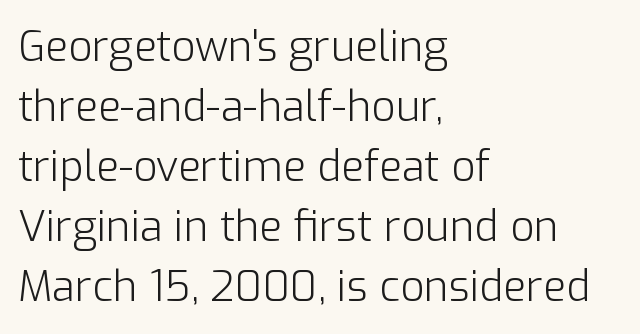
The typography opts for an upright posture over an oblique one. The passage shown has conventional tracking throughout. Summary of weight: not heavy and not bold. A bare baseline throughout the passage. Layout note: lines flush left. A typesetter would call this proportional, since set widths differ per character.
